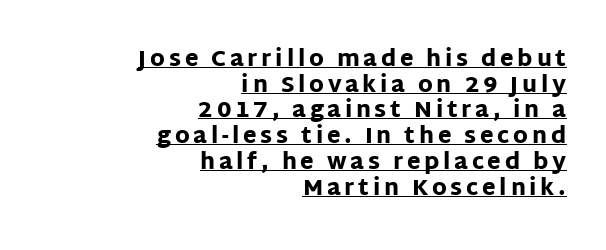
{"italic": "no", "bold": "yes", "underline": "yes", "align": "right", "line_spacing_ratio": 1.17, "glyph_px": 22}
